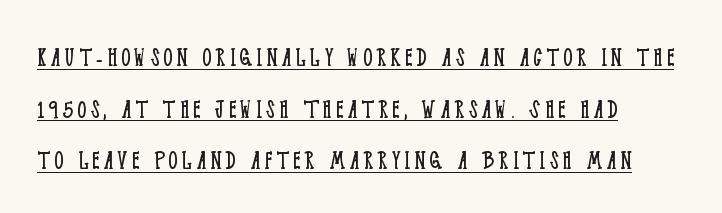
The lines are quadded left. Italic? Not at all — the glyphs are vertical. Vertical stems look standard width or narrower in stroke. Underline: present.
